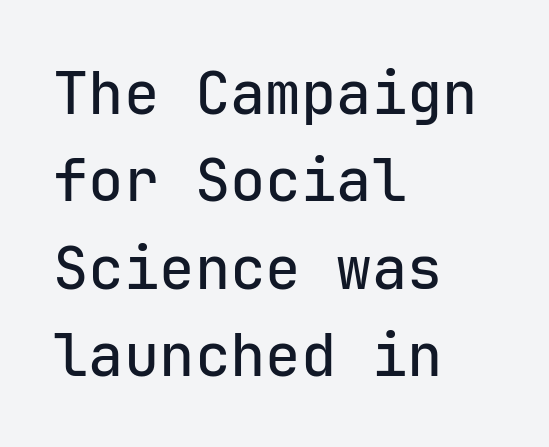
These lines are set flush left with a ragged right edge. The block of text has a typical density, with ordinary space between rows. This sample uses an upright cut, with every glyph sitting square on the baseline. Short note: letters normally spaced.
